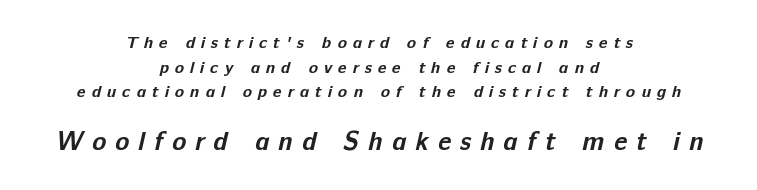
Q: Is the text bold? A: Yes.
Q: Is the text underlined? A: No.
Q: How is the paragraph aligned? A: Centered.
Q: Is the spacing between letters normal or unusually wide? A: Unusually wide.
Q: Is the spacing between lines tight, normal or loose? A: Normal.
Q: Which block of text is set in a larger size, the first (top) or the second (bottom)? A: The second (bottom) one.
